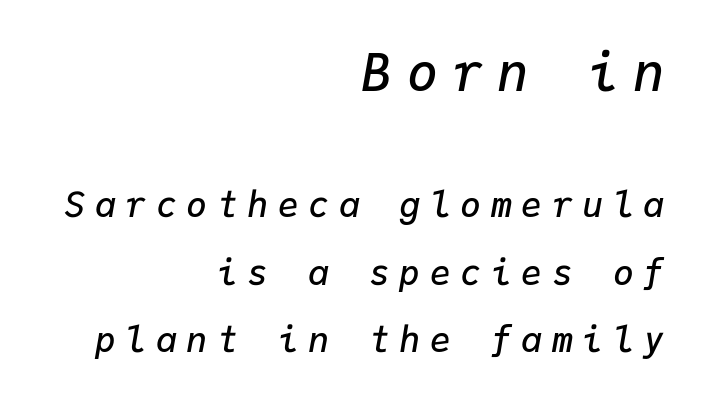
The image shows 52 px semibold type, italic (leaning right), monospaced; set right-aligned, loose line spacing (1.93x), unusually wide letter spacing (+0.27 em), not underlined; the first (top) block is 1.49x larger; low stroke contrast and a medium x-height.
